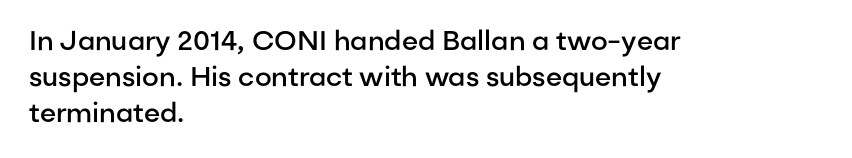
The image shows 27 px text type, upright; set left-aligned, normal line spacing (1.33x), normal letter spacing, not underlined.
